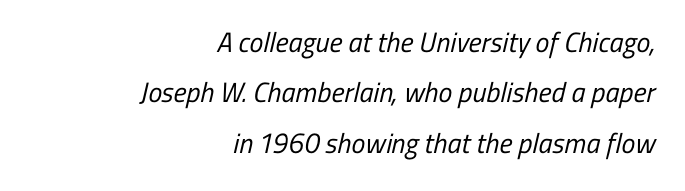
The image shows 28 px regular-weight, condensed sans-serif type; set right-aligned, line spacing 1.8x, normal letter spacing, not underlined; low stroke contrast and a medium x-height.
